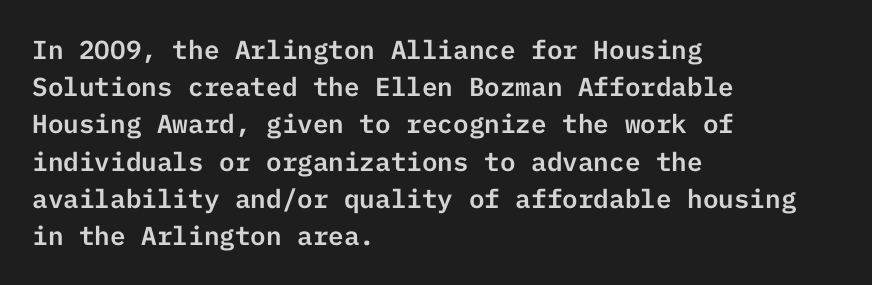
Q: Is the text italic (slanted)? A: No, it is upright.
Q: Is the text underlined? A: No.
Q: How is the paragraph aligned? A: Left-aligned.
Q: Is the spacing between letters normal or unusually wide? A: Normal.
Q: Is the spacing between lines tight, normal or loose? A: Normal.
